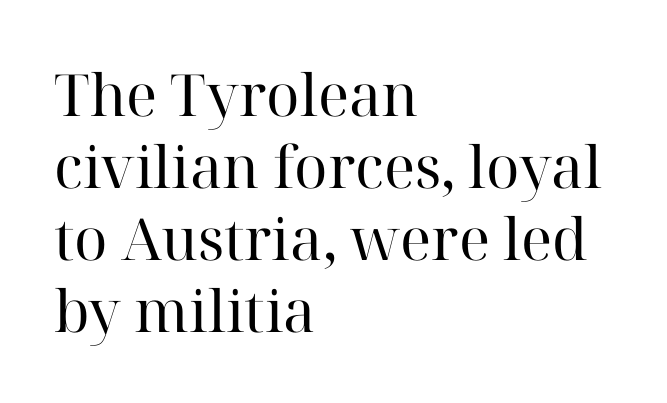
The letterforms sit shoulder to shoulder at normal distance. Classification — serif. A bare baseline throughout the passage. When letters stand straight like this, we call the style roman or upright. Note the varied advance widths — an 'i' is clearly narrower than an 'm'.
